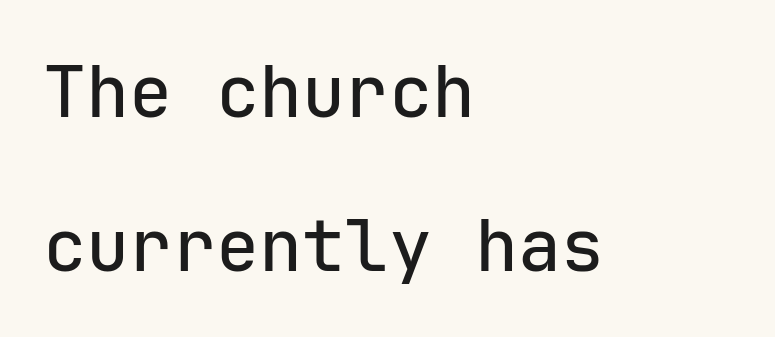
Q: Is the text italic (slanted)? A: No, it is upright.
Q: Is the typeface a serif or a sans-serif typeface? A: Sans-serif.
Q: Is the text underlined? A: No.
Q: How is the paragraph aligned? A: Left-aligned.
Q: Is the spacing between letters normal or unusually wide? A: Normal.
Q: Is the spacing between lines tight, normal or loose? A: Loose.
Q: Width (condensed, normal, or wide)? A: Normal.
Q: Stroke contrast? A: Low.
Q: x-height? A: Medium.
Q: Monospaced? A: Yes.
